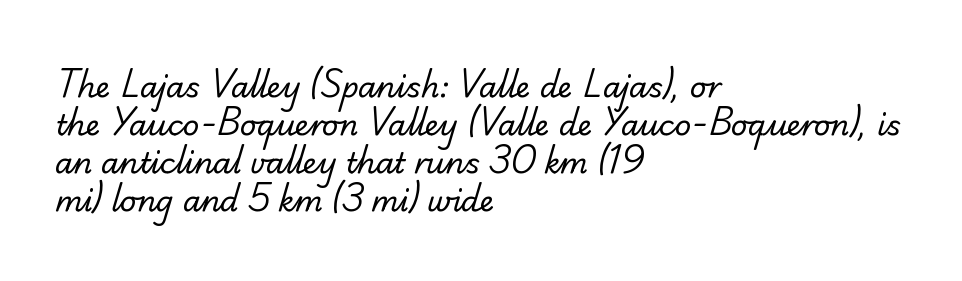
Q: Is the text bold? A: No.
Q: Is the typeface a serif or a sans-serif typeface? A: Sans-serif.
Q: Is the text underlined? A: No.
Q: How is the paragraph aligned? A: Left-aligned.
Q: Is the spacing between letters normal or unusually wide? A: Normal.
Q: Is the spacing between lines tight, normal or loose? A: Normal.
Q: Width (condensed, normal, or wide)? A: Normal.
Q: Stroke contrast? A: Low.
Q: x-height? A: Small.
Q: Monospaced? A: No.
